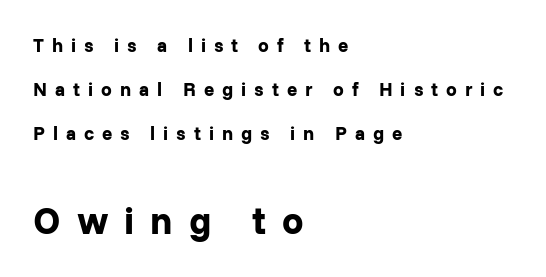
{"serif": "no", "italic": "no", "bold": "yes", "weight": "bold", "width": "normal", "stroke_contrast": "low", "x_height": "medium", "monospaced": "no", "underline": "no", "align": "left", "line_spacing": "loose", "line_spacing_ratio": 2.32, "letter_spacing": "wide", "letter_spacing_em": 0.42, "larger_block": "second", "size_ratio": 2.0, "glyph_px": 38}
